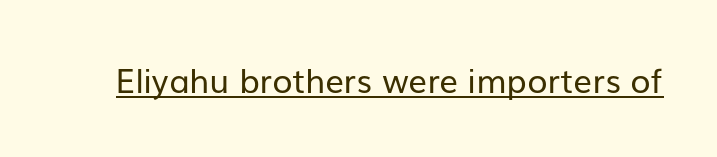
The image shows 33 px regular-weight sans-serif type, upright; set normal letter spacing, underlined; low stroke contrast and a medium x-height.
